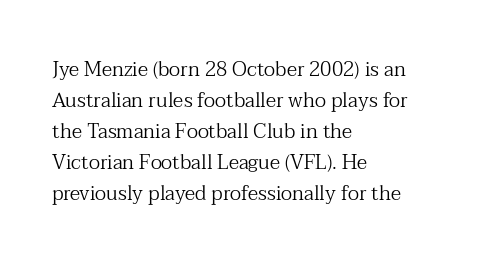
The face looks like a standard text weight, possibly lighter. The type is set solid horizontally, with unmodified tracking. The lettering stays uniformly vertical, giving the passage a roman look. Leading: standard. Casual observation: everything's shoved over to the left.
